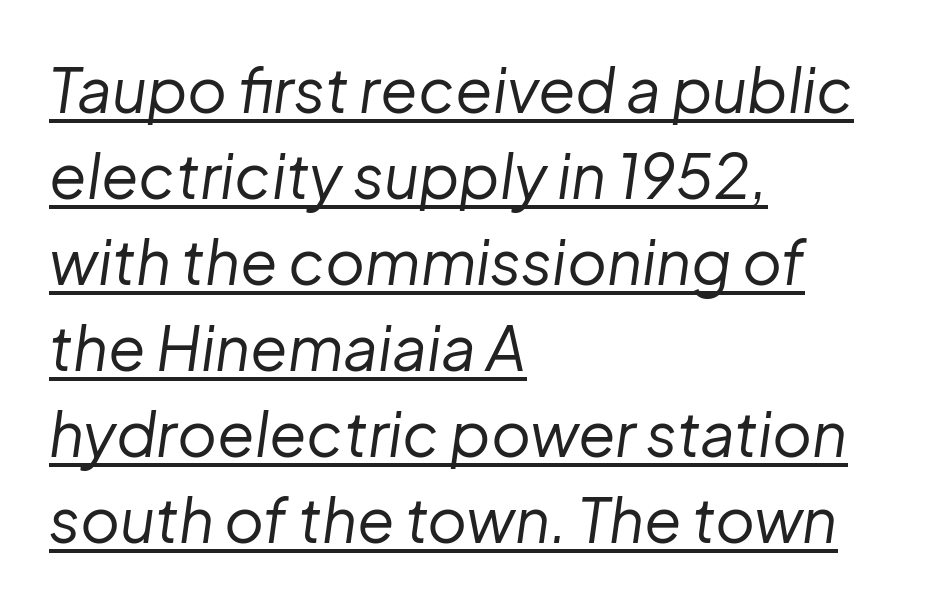
Think of a printed novel: that variable character pitch is what you see here. Look at the tracking — it's just the regular setting, nothing added. Which margin do the lines hug? The left one — the right edge is uneven. Is there an underline? Yes — a line sits under the letters. Every character sits at an angle, as italics do.
